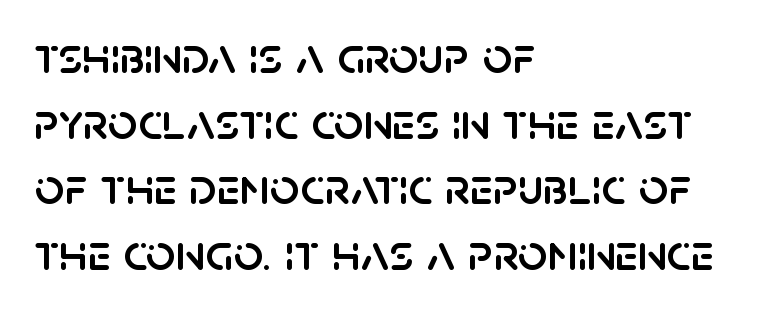
Q: Is the text italic (slanted)? A: No, it is upright.
Q: Is the typeface a serif or a sans-serif typeface? A: Sans-serif.
Q: Is the text underlined? A: No.
Q: How is the paragraph aligned? A: Left-aligned.
Q: Is the spacing between letters normal or unusually wide? A: Normal.
Q: Is the spacing between lines tight, normal or loose? A: Normal.
Q: Width (condensed, normal, or wide)? A: Normal.
Q: Stroke contrast? A: Low.
Q: x-height? A: Large.
Q: Monospaced? A: No.
